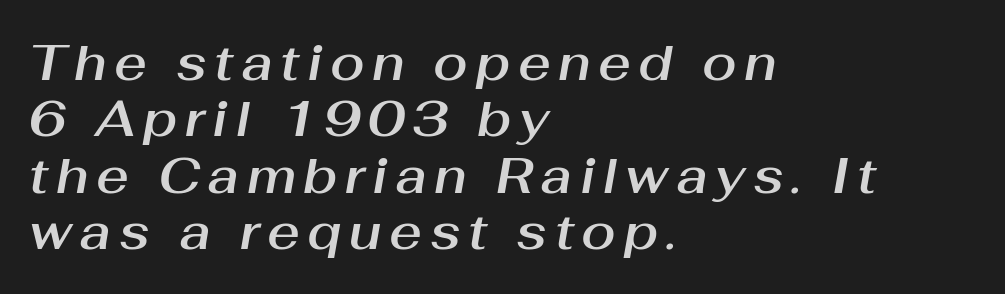
{"italic": "yes", "lean": "right", "slant_degrees": 10, "width": "normal", "stroke_contrast": "medium", "x_height": "medium", "monospaced": "no", "underline": "no", "align": "left", "line_spacing": "tight", "line_spacing_ratio": 1.13, "glyph_px": 50}
